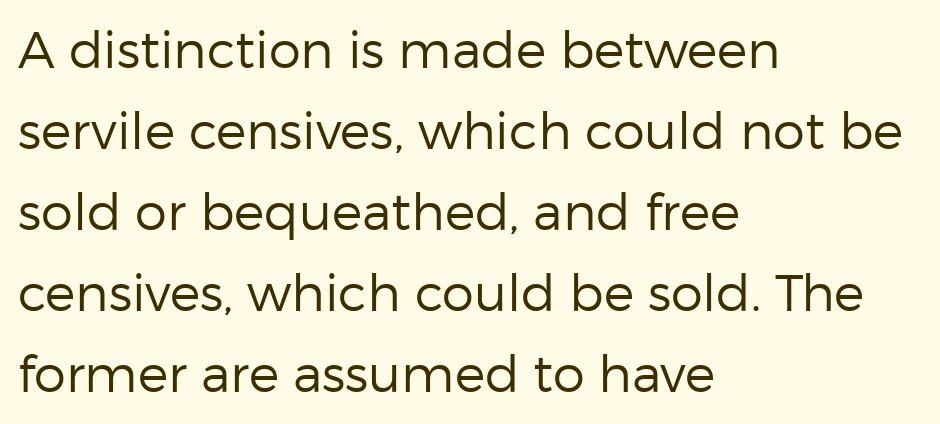
What stands out about the letter spacing? Nothing — it is the standard amount. Words float on clear page, feet unadorned. Tall strokes in this sample are plumb rather than angled. Nope, no serifs anywhere on these letters. Compared with a typical body face, this is equally light or lighter still.
